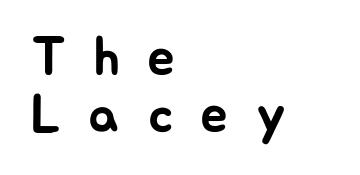
{"serif": "no", "italic": "no", "width": "normal", "stroke_contrast": "low", "x_height": "medium", "monospaced": "no", "underline": "no", "align": "left", "line_spacing": "tight", "line_spacing_ratio": 1.04, "letter_spacing": "wide", "letter_spacing_em": 0.5, "glyph_px": 55}
